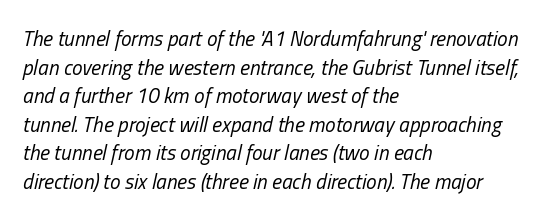
Normally led — the rows are evenly, conventionally spaced. This sample is left-justified, so line endings fall wherever the words run out. This sample uses an oblique cut, with every glyph tilted off the vertical. The area under the type is left untouched. Tracking value appears to be zero — textbook default spacing. This reads as an unemphasized weight, regular at the heaviest.
